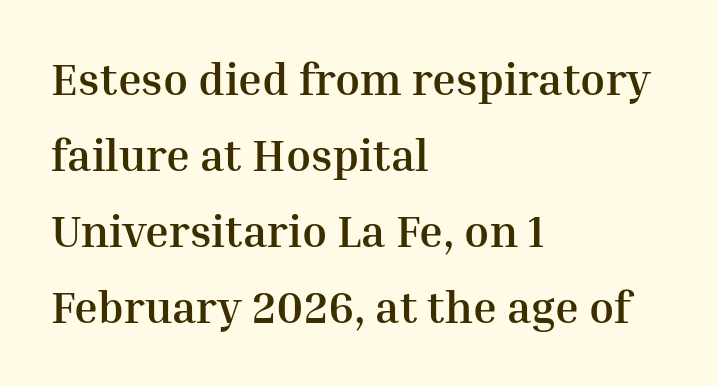
The image shows 45 px semibold serif type, upright; set left-aligned, normal line spacing (1.69x), normal letter spacing, not underlined; medium stroke contrast and a medium x-height.
